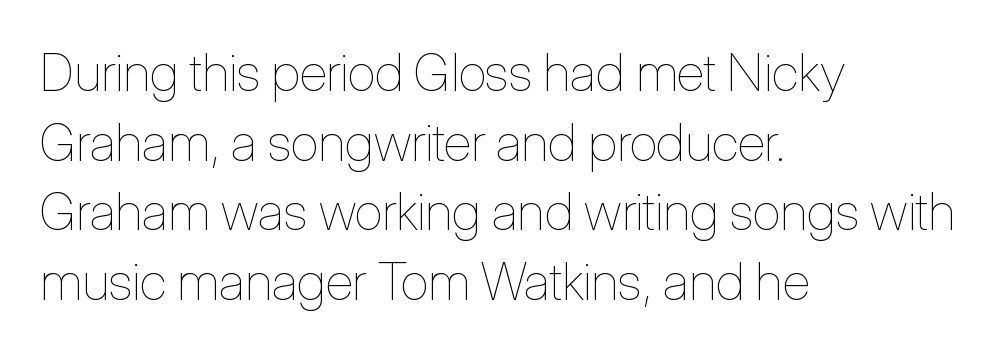
The image shows 52 px thin, condensed type, upright; set left-aligned, normal line spacing (1.34x), normal letter spacing, not underlined; low stroke contrast and a medium x-height.
